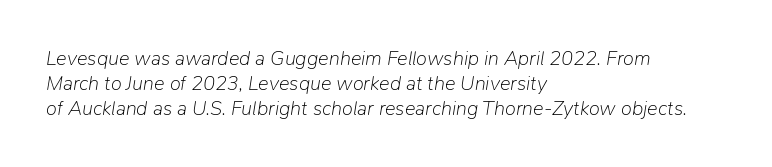
The glyphs look as if they've been sheared to an angle. The font is comparable to plain body text, perhaps lighter. The compositor pushed each line to the left boundary. Only glyphs here, with clear space below each row.
